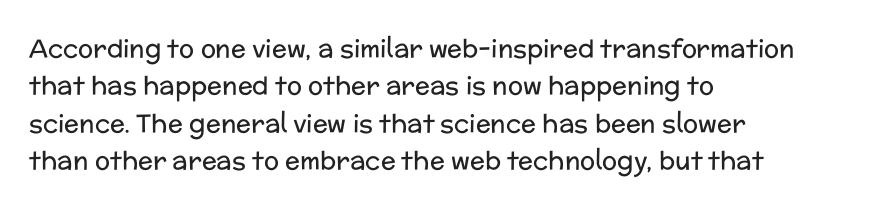
In CSS terms this would be text-align: left. Descenders are the only things crossing below the line. One glance says typical: line gaps are just what's usual. This is the regular roman posture of the typeface.
